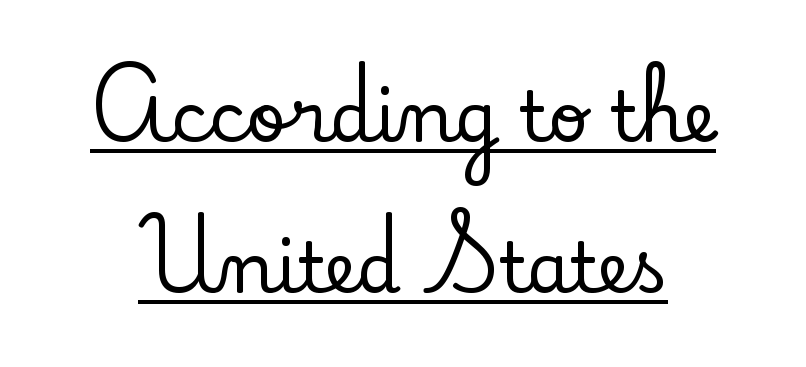
Character widths vary here, with narrow letters taking less room than wide ones. The specimen includes a rule beneath the text block's lines. Every stem runs plumb, perpendicular to the baseline. The designer went with a serif here, giving each stem small feet. The type is set solid horizontally, with unmodified tracking.
